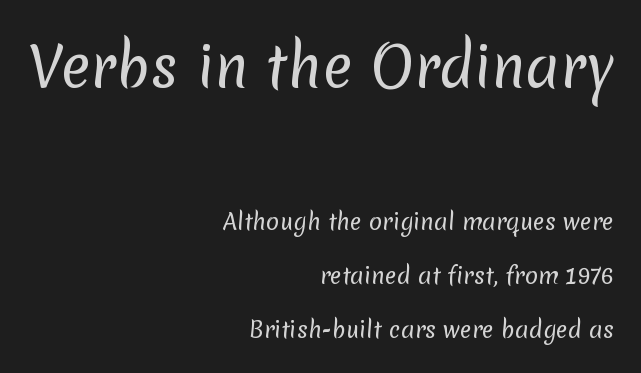
{"serif": "no", "bold": "no", "weight": "regular", "width": "normal", "stroke_contrast": "low", "x_height": "medium", "monospaced": "no", "underline": "no", "align": "right", "line_spacing": "loose", "line_spacing_ratio": 2.44, "letter_spacing": "normal", "letter_spacing_em": 0.0, "larger_block": "first", "size_ratio": 2.5, "glyph_px": 55}
